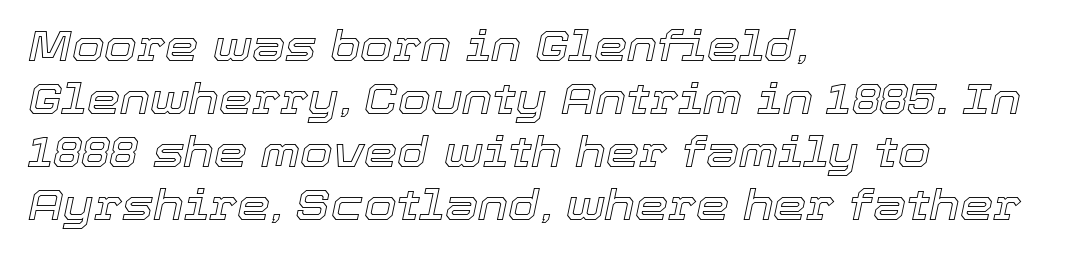
{"italic": "yes", "lean": "right", "slant_degrees": 12, "width": "normal", "x_height": "medium", "monospaced": "no", "underline": "no", "align": "left", "line_spacing": "normal", "line_spacing_ratio": 1.26, "letter_spacing": "normal", "letter_spacing_em": 0.0, "glyph_px": 42}
